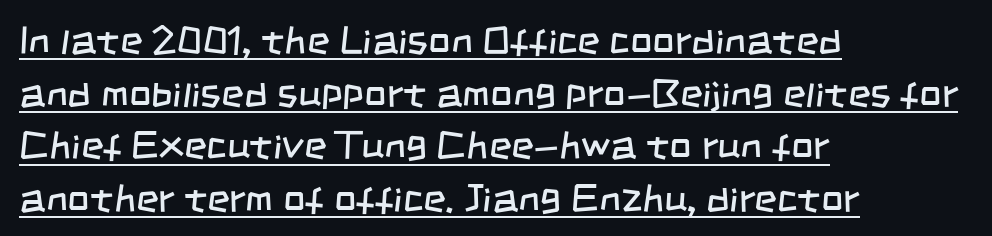
{"serif": "no", "bold": "no", "weight": "regular", "width": "condensed", "stroke_contrast": "low", "x_height": "large", "monospaced": "no", "underline": "yes", "align": "left", "line_spacing": "normal", "line_spacing_ratio": 1.35, "letter_spacing": "normal", "letter_spacing_em": 0.0, "glyph_px": 39}
